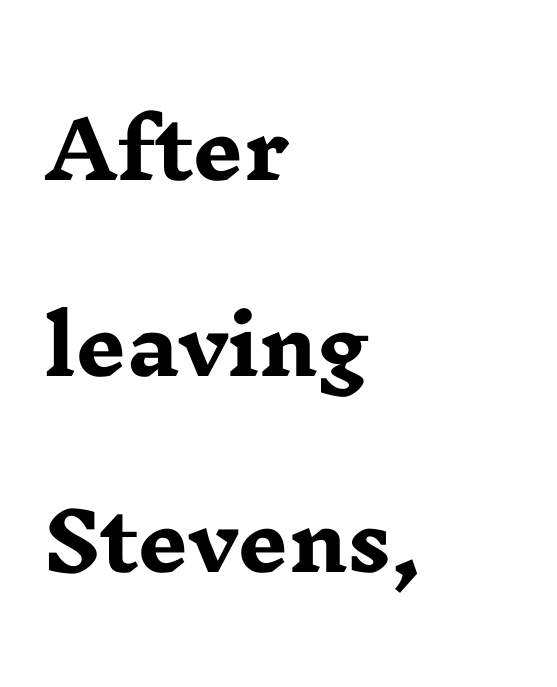
The image shows 79 px heavy, wide serif type, upright; set left-aligned, loose line spacing (2.48x), normal letter spacing, not underlined; low stroke contrast and a medium x-height.
